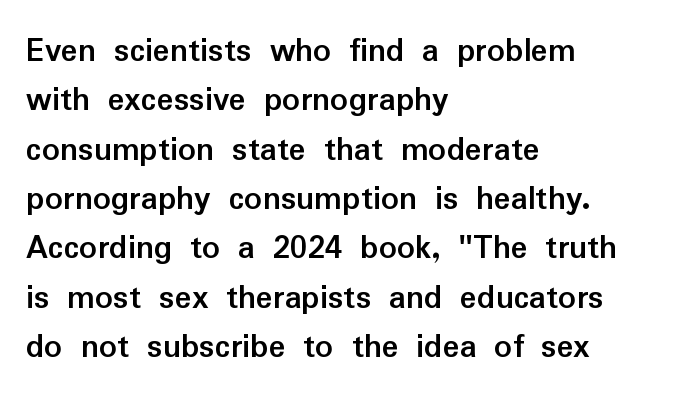
{"serif": "no", "italic": "no", "bold": "yes", "weight": "semibold", "width": "normal", "stroke_contrast": "low", "x_height": "medium", "monospaced": "no", "underline": "no", "align": "left", "line_spacing": "normal", "line_spacing_ratio": 1.41, "letter_spacing": "normal", "letter_spacing_em": 0.0, "glyph_px": 35}
